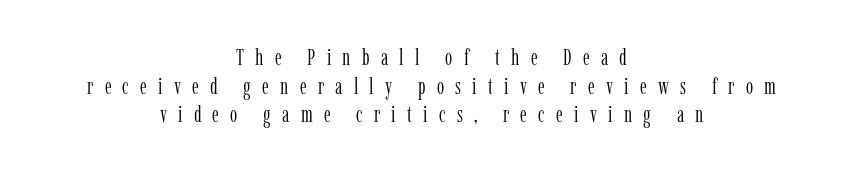
Q: Is the text bold? A: No.
Q: Is the text italic (slanted)? A: No, it is upright.
Q: Is the text underlined? A: No.
Q: How is the paragraph aligned? A: Centered.
Q: Is the spacing between letters normal or unusually wide? A: Unusually wide.
Q: Is the spacing between lines tight, normal or loose? A: Normal.
